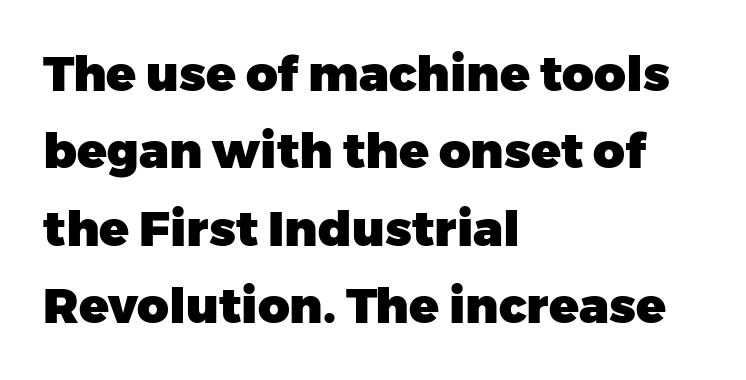
Q: Is the text bold? A: Yes.
Q: Is the text italic (slanted)? A: No, it is upright.
Q: Is the typeface a serif or a sans-serif typeface? A: Sans-serif.
Q: Is the text underlined? A: No.
Q: How is the paragraph aligned? A: Left-aligned.
Q: Is the spacing between letters normal or unusually wide? A: Normal.
Q: Is the spacing between lines tight, normal or loose? A: Normal.
Q: Width (condensed, normal, or wide)? A: Normal.
Q: Stroke contrast? A: Low.
Q: x-height? A: Medium.
Q: Monospaced? A: No.
